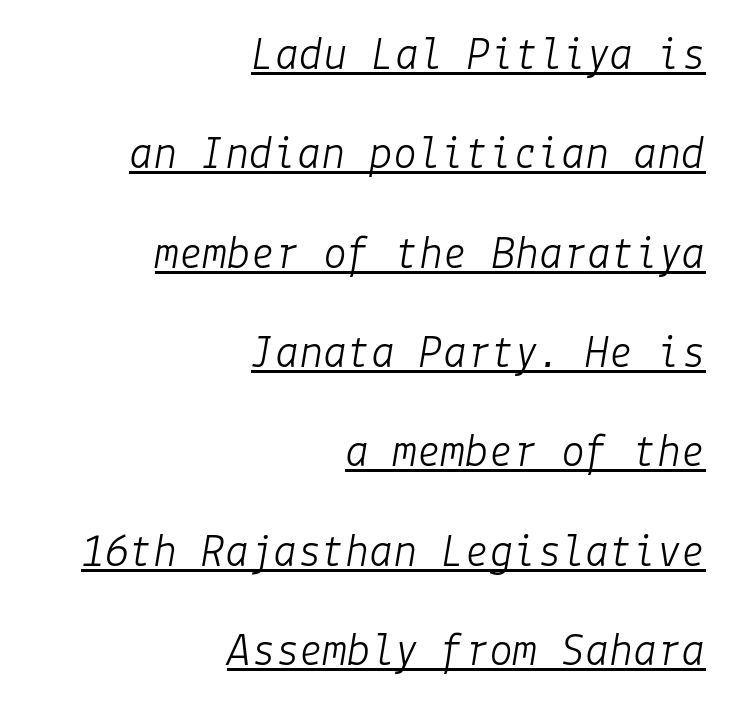
Q: Is the text bold? A: No.
Q: Is the text italic (slanted)? A: Yes, it leans right by about 9 degrees.
Q: Is the text underlined? A: Yes.
Q: How is the paragraph aligned? A: Right-aligned.
Q: Is the spacing between letters normal or unusually wide? A: Normal.
Q: Is the spacing between lines tight, normal or loose? A: Loose.
Q: Width (condensed, normal, or wide)? A: Normal.
Q: Stroke contrast? A: Low.
Q: x-height? A: Medium.
